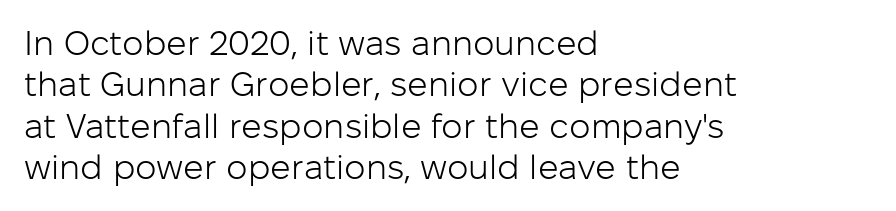
Q: Is the text bold? A: No.
Q: Is the text italic (slanted)? A: No, it is upright.
Q: Is the typeface a serif or a sans-serif typeface? A: Sans-serif.
Q: Is the text underlined? A: No.
Q: How is the paragraph aligned? A: Left-aligned.
Q: Is the spacing between letters normal or unusually wide? A: Normal.
Q: Width (condensed, normal, or wide)? A: Normal.
Q: Stroke contrast? A: Low.
Q: x-height? A: Medium.
Q: Monospaced? A: No.
